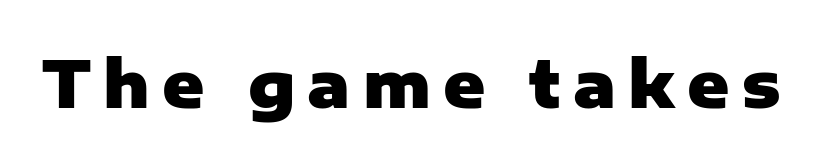
{"serif": "no", "italic": "no", "bold": "yes", "weight": "heavy", "width": "normal", "stroke_contrast": "low", "x_height": "medium", "monospaced": "no", "underline": "no", "glyph_px": 64}
